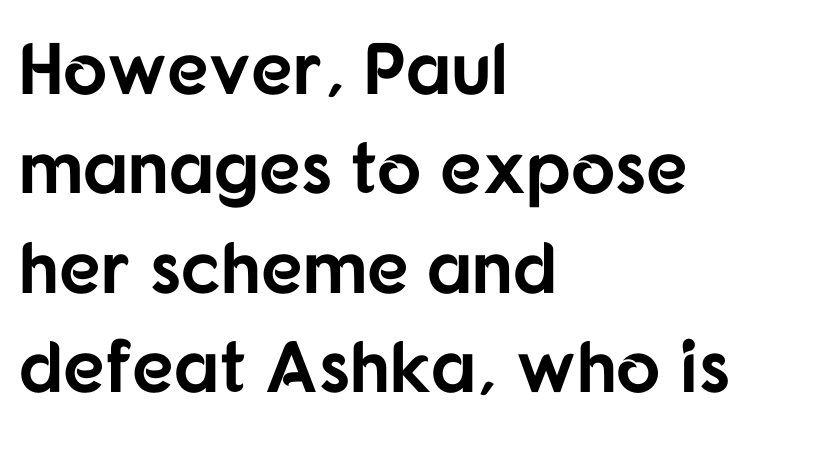
Check under the words: just untouched page. The letters advance in unequal steps, a hallmark of proportional type. Notice how the stems are strictly vertical — no italics here. Glyph-to-glyph distance matches everyday printed text.
